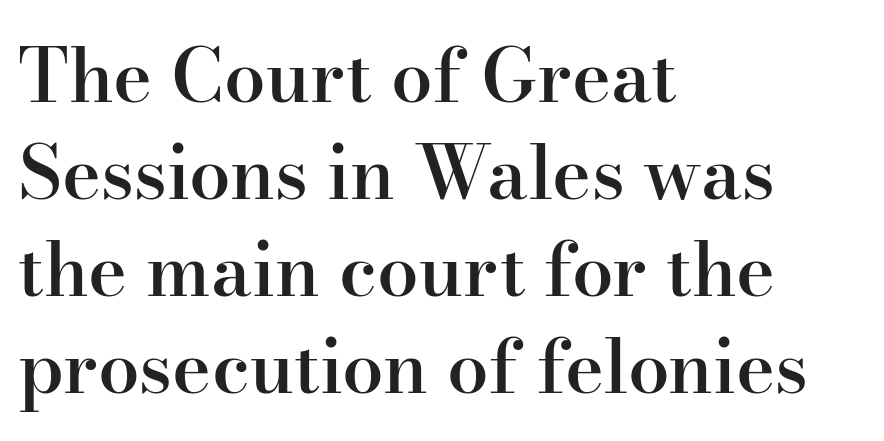
{"serif": "yes", "italic": "no", "bold": "semi", "weight": "semibold", "width": "normal", "stroke_contrast": "high", "x_height": "small", "monospaced": "no", "underline": "no", "align": "left", "line_spacing": "normal", "line_spacing_ratio": 1.31, "letter_spacing": "normal", "letter_spacing_em": 0.0, "glyph_px": 74}
